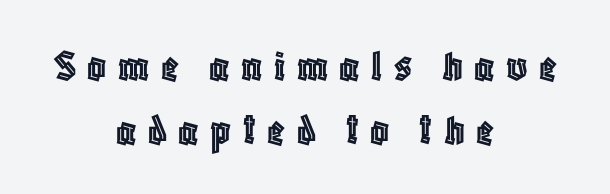
{"italic": "no", "width": "condensed", "x_height": "large", "monospaced": "no", "underline": "no", "align": "center", "line_spacing": "normal", "line_spacing_ratio": 1.39, "letter_spacing": "wide", "letter_spacing_em": 0.25, "glyph_px": 46}
